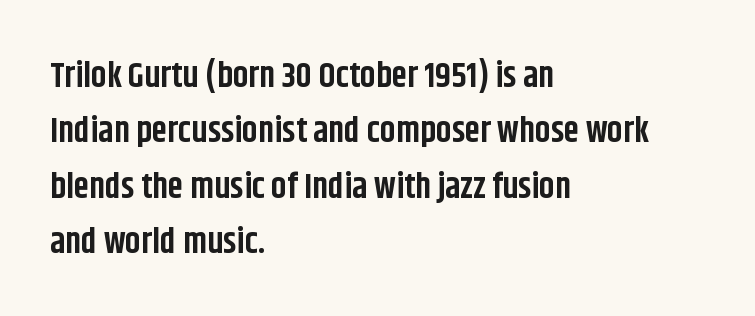
The image shows 35 px bold, condensed sans-serif type, upright; set left-aligned, normal line spacing (1.58x), normal letter spacing, not underlined; low stroke contrast and a large x-height.
